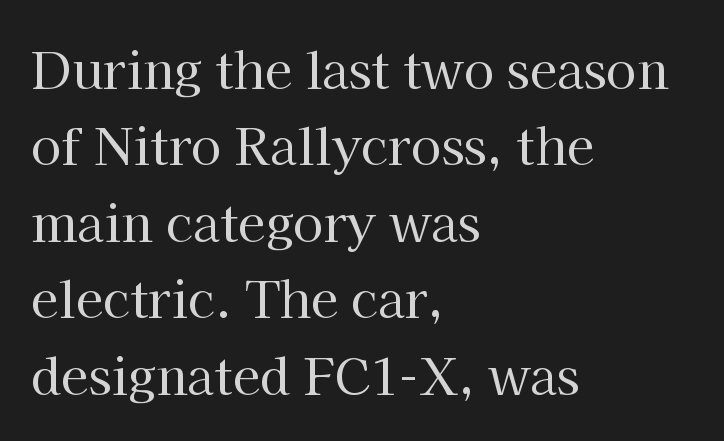
Q: Is the text bold? A: No.
Q: Is the text italic (slanted)? A: No, it is upright.
Q: Is the typeface a serif or a sans-serif typeface? A: Serif.
Q: Is the text underlined? A: No.
Q: How is the paragraph aligned? A: Left-aligned.
Q: Is the spacing between letters normal or unusually wide? A: Normal.
Q: Is the spacing between lines tight, normal or loose? A: Normal.
Q: Width (condensed, normal, or wide)? A: Normal.
Q: Stroke contrast? A: High.
Q: x-height? A: Medium.
Q: Monospaced? A: No.
